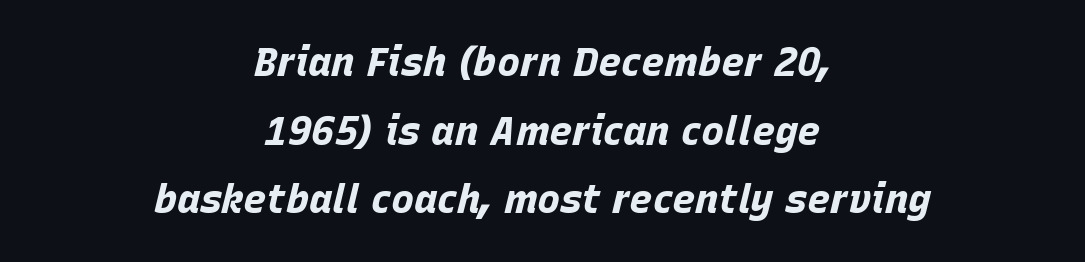
{"italic": "yes", "lean": "right", "slant_degrees": 15, "bold": "yes", "weight": "bold", "width": "normal", "stroke_contrast": "low", "x_height": "large", "monospaced": "no", "underline": "no", "align": "center", "line_spacing_ratio": 1.76, "letter_spacing": "normal", "letter_spacing_em": 0.0, "glyph_px": 39}
